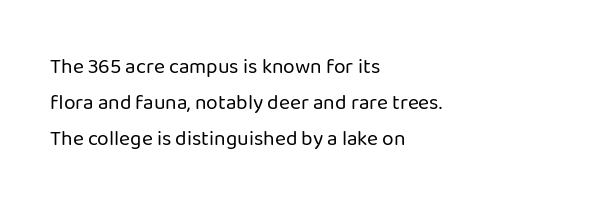
The image shows 21 px text type, upright; set left-aligned, line spacing 1.72x, normal letter spacing, not underlined.
